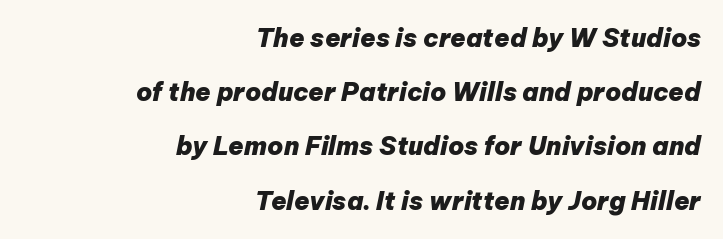
Q: Is the text bold? A: Yes.
Q: Is the text italic (slanted)? A: Yes, it leans right by about 12 degrees.
Q: Is the text underlined? A: No.
Q: How is the paragraph aligned? A: Right-aligned.
Q: Is the spacing between letters normal or unusually wide? A: Normal.
Q: Is the spacing between lines tight, normal or loose? A: Loose.
